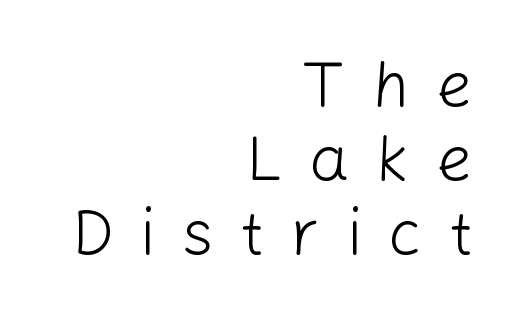
The image shows 64 px light sans-serif type, upright; set right-aligned, line spacing 1.16x, unusually wide letter spacing (+0.41 em), not underlined; low stroke contrast and a medium x-height.
